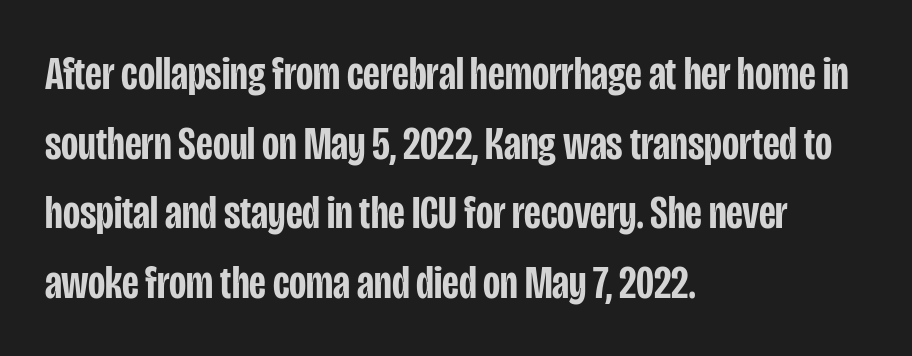
Quick note: underline off. This block has exactly the height ordinary leading produces. Upright lettering throughout. Check where the strokes stop: nothing finishes them off — pure sans. Line starts are locked; line ends wander.
